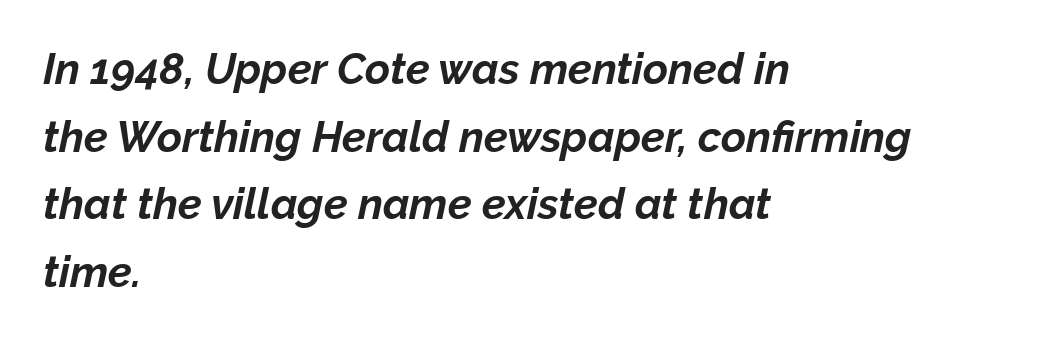
The face used here has the dense, thick strokes of a bold. Regular leading. Each letter keeps its own natural width here, so spacing adapts to shape. Leftover space on each line is placed entirely after the last word.
